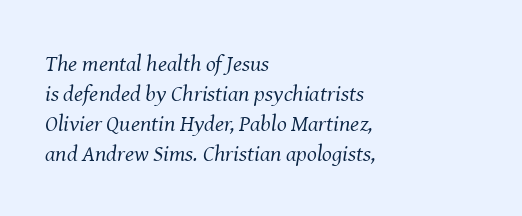
Does the copy run flush right? No — it runs flush left. Interline gaps are of average width in this sample. Observe the ordinary spacing: letters are neighbours, not strangers. The foot of each line stays bare and open.
